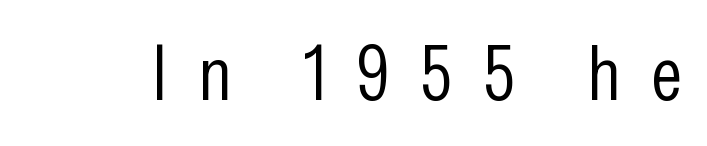
{"serif": "no", "italic": "no", "bold": "no", "weight": "light", "width": "condensed", "stroke_contrast": "low", "x_height": "medium", "monospaced": "no", "underline": "no", "letter_spacing": "wide", "letter_spacing_em": 0.4, "glyph_px": 76}
